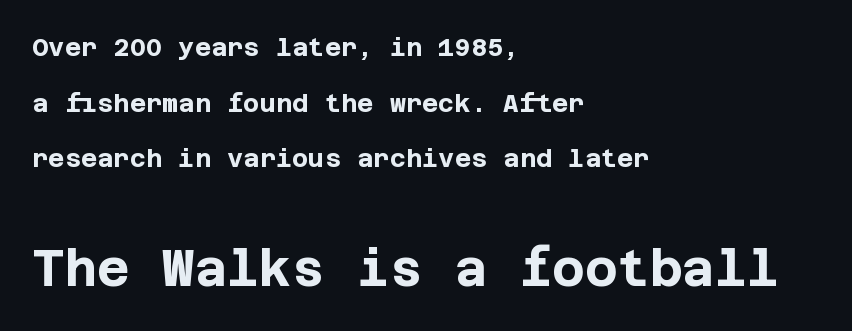
Q: Is the text bold? A: Yes.
Q: Is the text italic (slanted)? A: No, it is upright.
Q: Is the typeface a serif or a sans-serif typeface? A: Sans-serif.
Q: Is the text underlined? A: No.
Q: How is the paragraph aligned? A: Left-aligned.
Q: Is the spacing between letters normal or unusually wide? A: Normal.
Q: Is the spacing between lines tight, normal or loose? A: Loose.
Q: Which block of text is set in a larger size, the first (top) or the second (bottom)? A: The second (bottom) one.
Q: Width (condensed, normal, or wide)? A: Normal.
Q: Stroke contrast? A: Low.
Q: x-height? A: Large.
